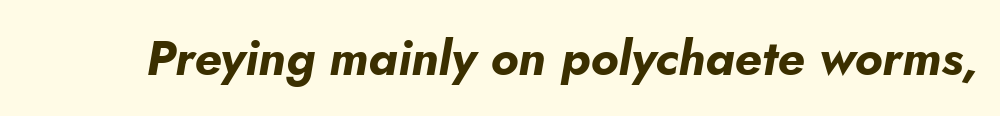
The image shows 49 px bold type, italic (leaning right); set normal letter spacing, not underlined; low stroke contrast and a small x-height.
